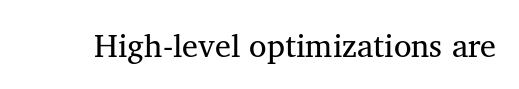
Has an underline been added? It has not. This sample has the flowing, uneven cadence of proportional lettering. No italicization has been applied; the sample stays upright. Serif or sans? Serif — the stroke terminals have little feet. Ink coverage per letter is moderate at most. How are the letters spaced? Ordinarily, with no added tracking.
